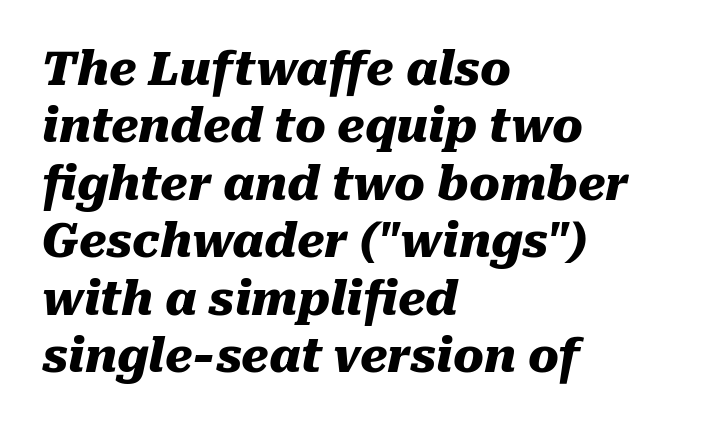
In terms of letterspacing, this is plain default setting. The strip under each line holds only bare page. The face used here has a pronounced slope to its letters. A typesetter would call this leading conventional body-copy spacing. Heavy, bold letterforms. Line beginnings align vertically; line endings do not.
